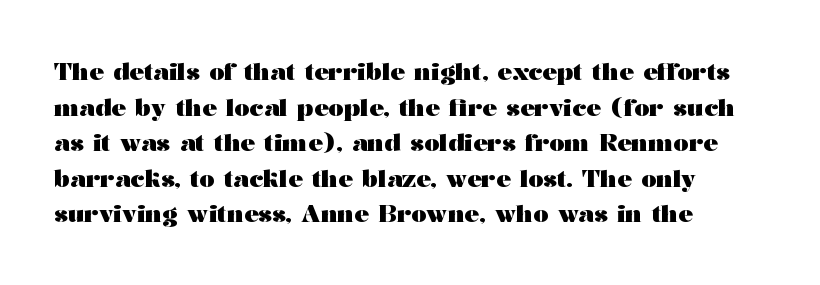
Q: Is the text bold? A: Yes.
Q: Is the text italic (slanted)? A: No, it is upright.
Q: Is the text underlined? A: No.
Q: How is the paragraph aligned? A: Left-aligned.
Q: Is the spacing between letters normal or unusually wide? A: Normal.
Q: Is the spacing between lines tight, normal or loose? A: Normal.
